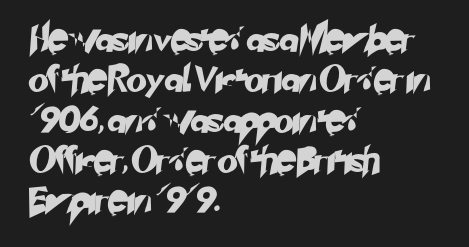
{"underline": "no", "align": "left", "line_spacing": "normal", "line_spacing_ratio": 1.55, "letter_spacing": "normal", "letter_spacing_em": 0.0, "glyph_px": 26}
